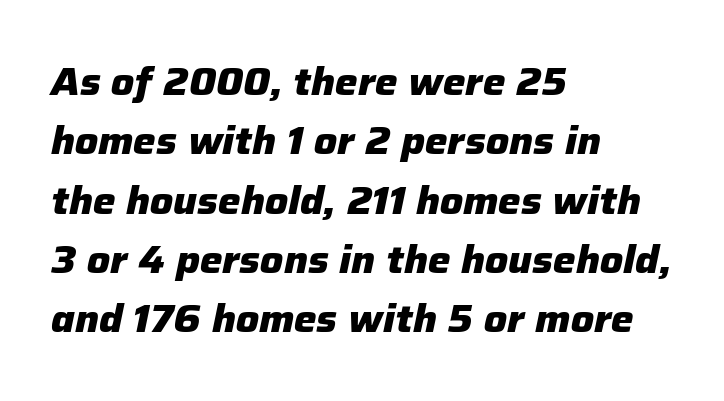
{"italic": "yes", "lean": "right", "slant_degrees": 12, "bold": "yes", "weight": "heavy", "width": "normal", "stroke_contrast": "low", "x_height": "medium", "monospaced": "no", "underline": "no", "align": "left", "line_spacing": "normal", "line_spacing_ratio": 1.56, "letter_spacing": "normal", "letter_spacing_em": 0.0, "glyph_px": 38}
